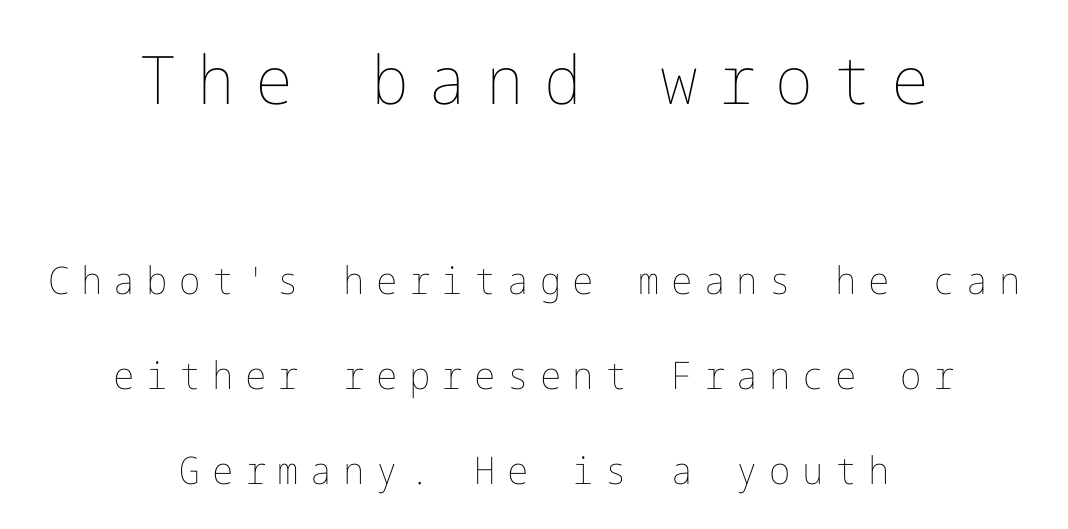
{"italic": "no", "bold": "no", "weight": "thin", "width": "normal", "stroke_contrast": "low", "x_height": "medium", "underline": "no", "align": "center", "line_spacing": "loose", "line_spacing_ratio": 2.5, "letter_spacing": "wide", "letter_spacing_em": 0.3, "larger_block": "first", "size_ratio": 1.76, "glyph_px": 67}
